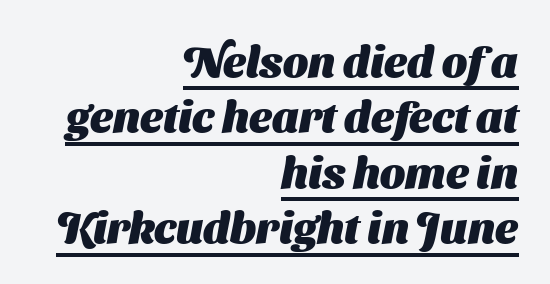
This sample uses a sans-serif face. Honestly, the row spacing looks completely unremarkable. The letters are bold, with thick, heavy strokes. Varying glyph widths throughout — classic text-font behaviour. Students, observe the line beneath the letters — that is underlining. A typesetter would call this zero additional tracking.
